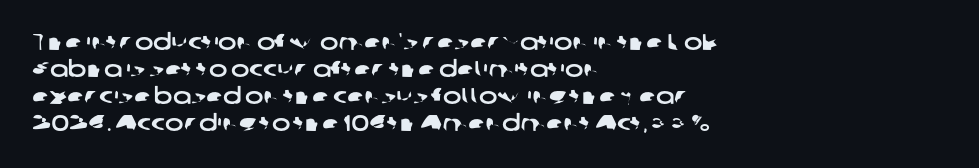
The image shows 22 px text type; set left-aligned, line spacing 1.22x, normal letter spacing, not underlined.
